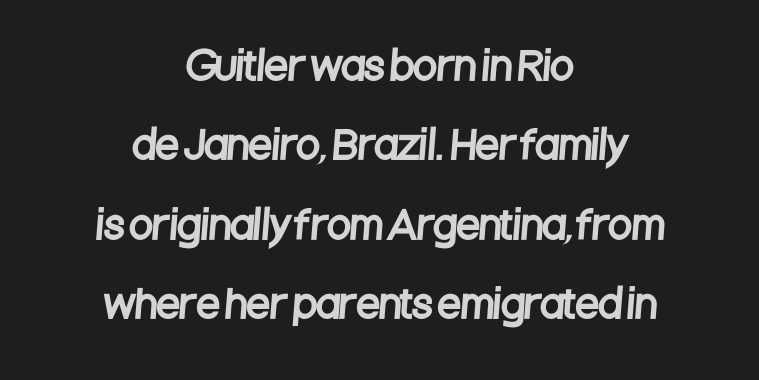
{"serif": "no", "width": "condensed", "stroke_contrast": "low", "x_height": "large", "monospaced": "no", "underline": "no", "align": "center", "line_spacing": "loose", "line_spacing_ratio": 2.09, "letter_spacing": "normal", "letter_spacing_em": 0.0, "glyph_px": 38}
